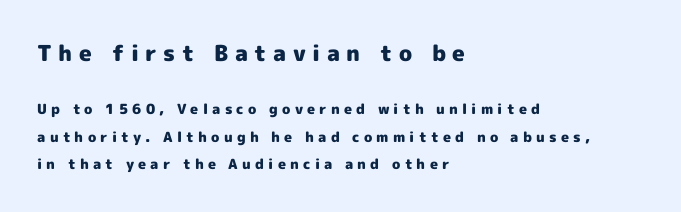
Q: Is the text bold? A: Yes.
Q: Is the text italic (slanted)? A: No, it is upright.
Q: Is the text underlined? A: No.
Q: How is the paragraph aligned? A: Left-aligned.
Q: Is the spacing between letters normal or unusually wide? A: Unusually wide.
Q: Is the spacing between lines tight, normal or loose? A: Loose.
Q: Which block of text is set in a larger size, the first (top) or the second (bottom)? A: The first (top) one.
